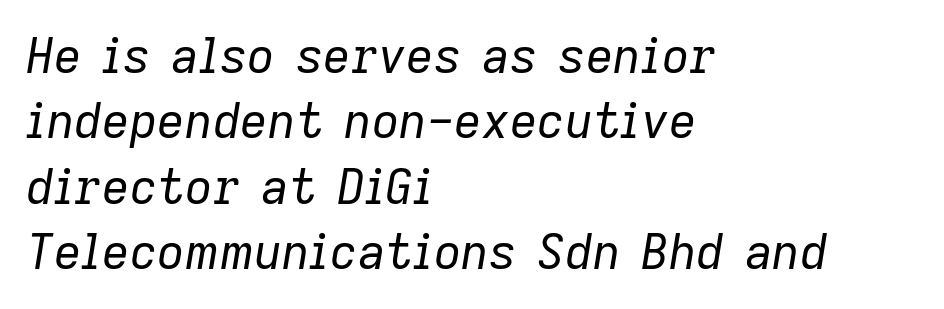
Q: Is the text bold? A: No.
Q: Is the text italic (slanted)? A: Yes, it leans right by about 9 degrees.
Q: Is the text underlined? A: No.
Q: How is the paragraph aligned? A: Left-aligned.
Q: Is the spacing between letters normal or unusually wide? A: Normal.
Q: Is the spacing between lines tight, normal or loose? A: Normal.
Q: Width (condensed, normal, or wide)? A: Normal.
Q: Stroke contrast? A: Low.
Q: x-height? A: Medium.
Q: Monospaced? A: No.
